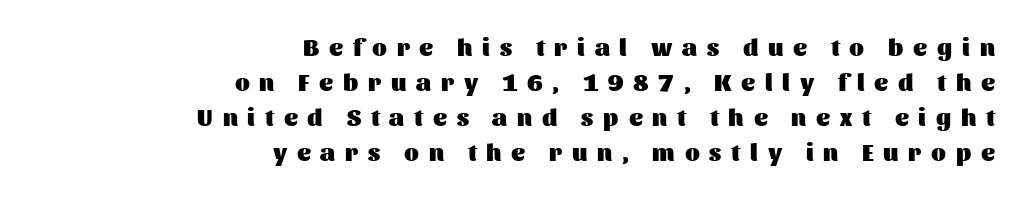
The image shows 24 px bold type, upright; set right-aligned, normal line spacing (1.46x), unusually wide letter spacing (+0.41 em), not underlined.
